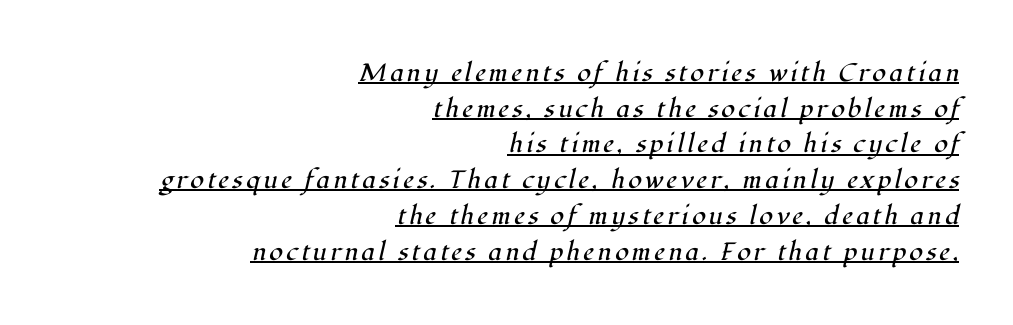
You can see a thin bar hugging the bottom of the glyphs. Caption: face not bold, strokes unweighted. The text carries the slant typical of an italic or oblique font. Where is the straight margin? On the right. Reading down the column, the eye jumps a familiar distance to each next line.
